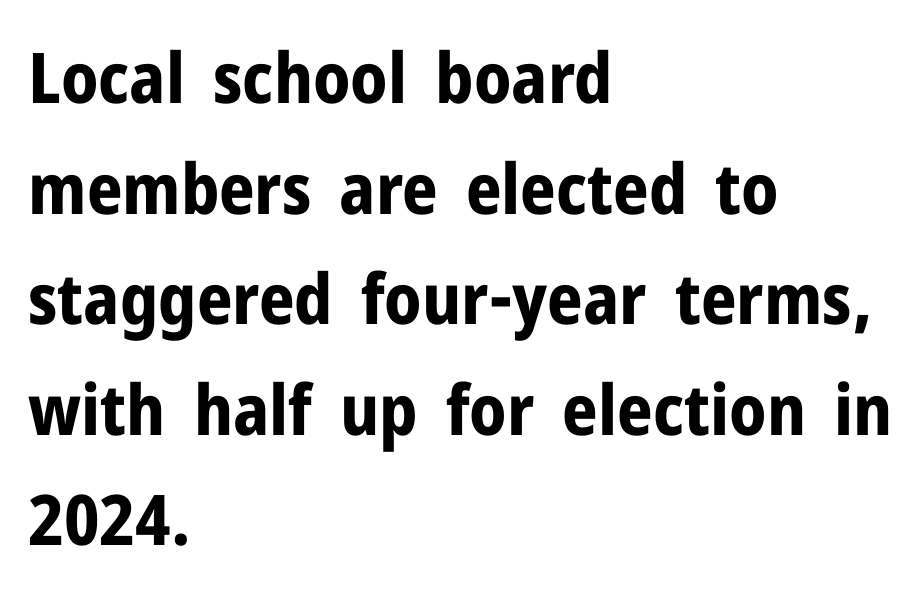
Q: Is the text bold? A: Yes.
Q: Is the text italic (slanted)? A: No, it is upright.
Q: Is the typeface a serif or a sans-serif typeface? A: Sans-serif.
Q: Is the text underlined? A: No.
Q: How is the paragraph aligned? A: Left-aligned.
Q: Is the spacing between letters normal or unusually wide? A: Normal.
Q: Is the spacing between lines tight, normal or loose? A: Normal.
Q: Width (condensed, normal, or wide)? A: Normal.
Q: Stroke contrast? A: Low.
Q: x-height? A: Medium.
Q: Monospaced? A: No.
